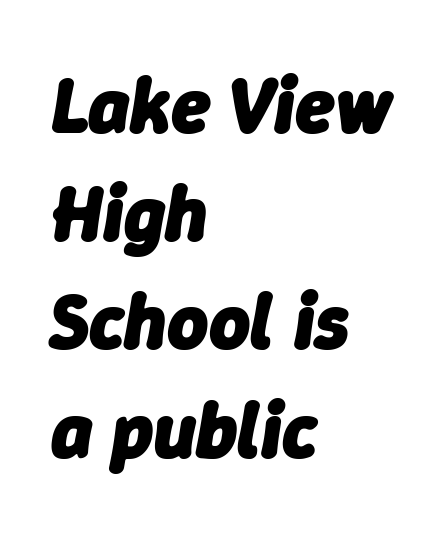
{"italic": "yes", "lean": "right", "slant_degrees": 9, "bold": "yes", "weight": "heavy", "width": "normal", "stroke_contrast": "low", "x_height": "medium", "monospaced": "no", "underline": "no", "align": "left", "line_spacing": "normal", "line_spacing_ratio": 1.37, "letter_spacing": "normal", "letter_spacing_em": 0.0, "glyph_px": 79}
